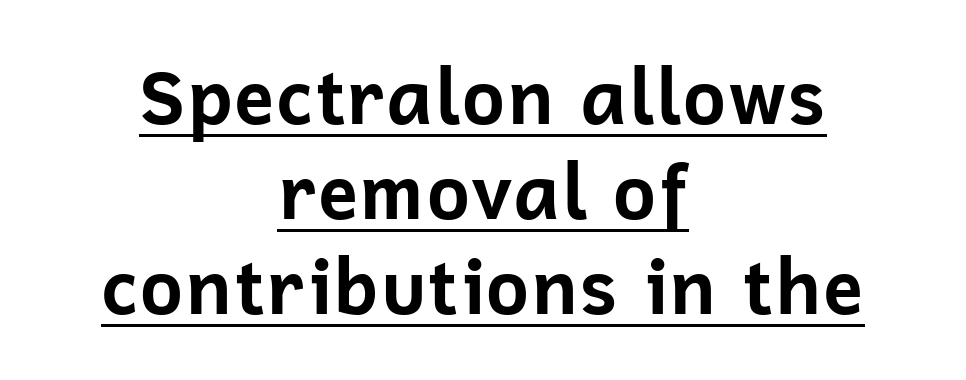
The image shows 75 px bold sans-serif type, upright; set centered, normal line spacing (1.27x), normal letter spacing, underlined; low stroke contrast and a medium x-height.
